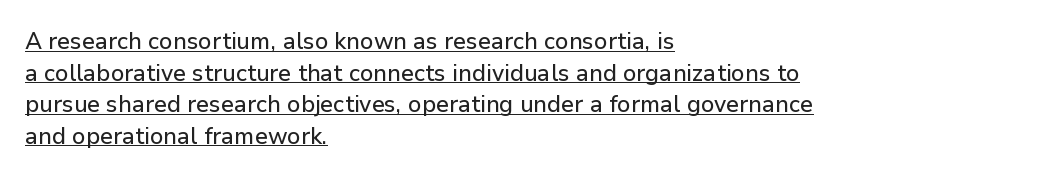
The image shows 23 px text type, upright; set left-aligned, normal line spacing (1.37x), normal letter spacing, underlined.
